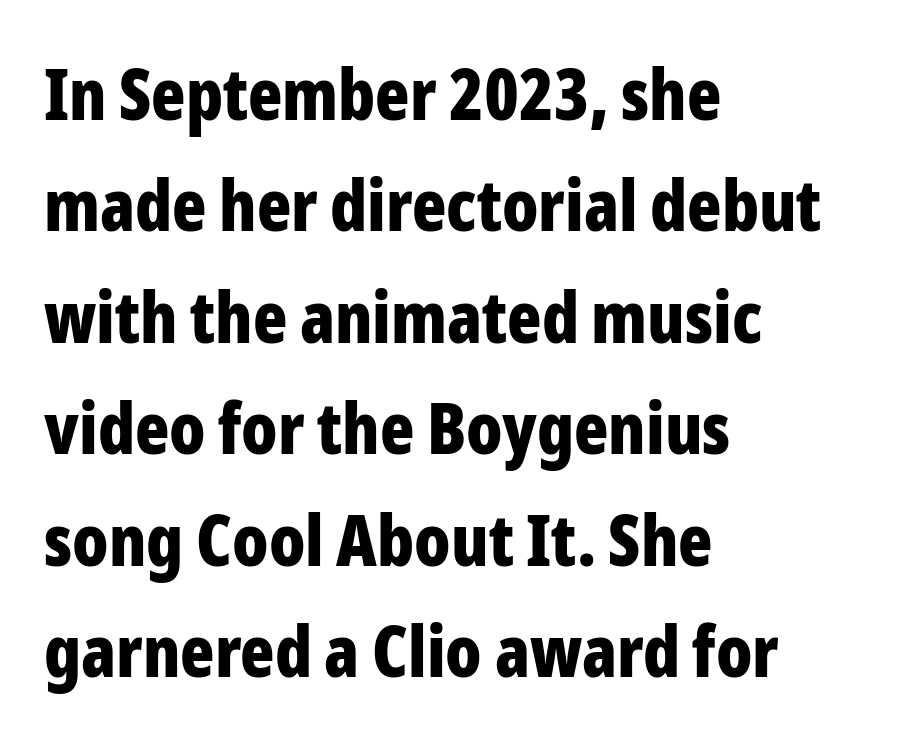
{"serif": "no", "italic": "no", "bold": "yes", "weight": "bold", "width": "condensed", "stroke_contrast": "low", "x_height": "medium", "monospaced": "no", "underline": "no", "align": "left", "line_spacing": "normal", "line_spacing_ratio": 1.57, "letter_spacing": "normal", "letter_spacing_em": 0.0, "glyph_px": 71}
